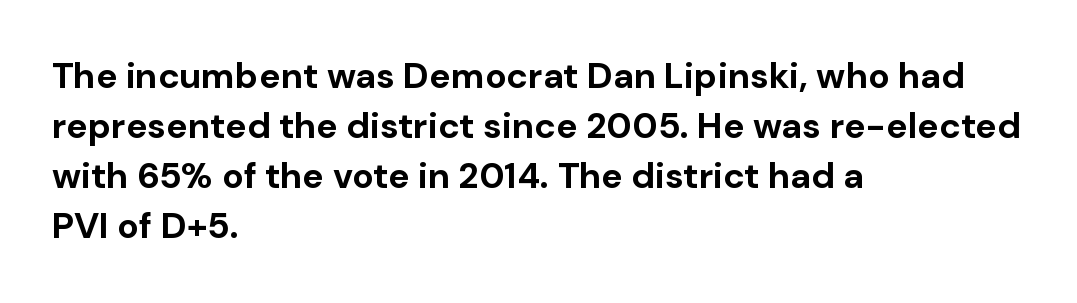
Q: Is the text bold? A: Yes.
Q: Is the text italic (slanted)? A: No, it is upright.
Q: Is the typeface a serif or a sans-serif typeface? A: Sans-serif.
Q: Is the text underlined? A: No.
Q: How is the paragraph aligned? A: Left-aligned.
Q: Is the spacing between letters normal or unusually wide? A: Normal.
Q: Is the spacing between lines tight, normal or loose? A: Normal.
Q: Width (condensed, normal, or wide)? A: Normal.
Q: Stroke contrast? A: Low.
Q: x-height? A: Medium.
Q: Monospaced? A: No.
